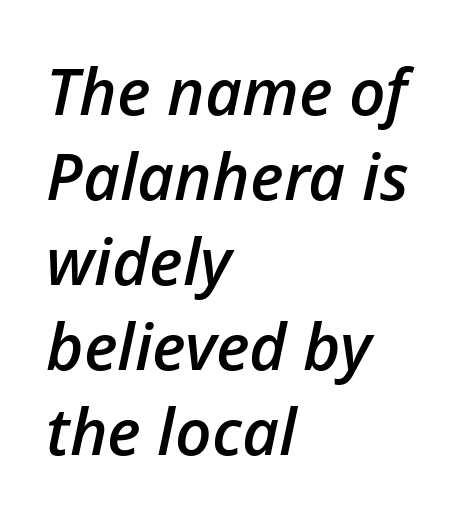
Q: Is the text bold? A: Semi-bold.
Q: Is the text italic (slanted)? A: Yes, it leans right by about 12 degrees.
Q: Is the text underlined? A: No.
Q: How is the paragraph aligned? A: Left-aligned.
Q: Is the spacing between letters normal or unusually wide? A: Normal.
Q: Is the spacing between lines tight, normal or loose? A: Normal.
Q: Width (condensed, normal, or wide)? A: Normal.
Q: Stroke contrast? A: Low.
Q: x-height? A: Medium.
Q: Monospaced? A: No.
